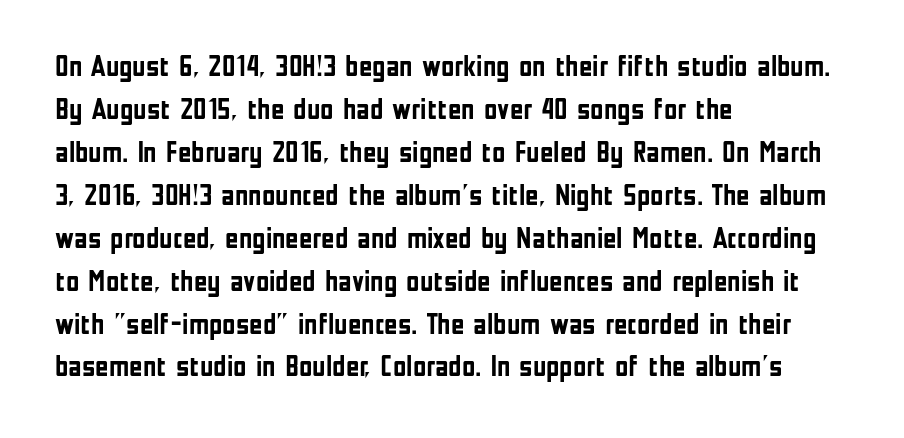
Q: Is the text bold? A: Yes.
Q: Is the text italic (slanted)? A: No, it is upright.
Q: Is the typeface a serif or a sans-serif typeface? A: Sans-serif.
Q: Is the text underlined? A: No.
Q: How is the paragraph aligned? A: Left-aligned.
Q: Is the spacing between letters normal or unusually wide? A: Normal.
Q: Is the spacing between lines tight, normal or loose? A: Normal.
Q: Width (condensed, normal, or wide)? A: Condensed.
Q: Stroke contrast? A: Low.
Q: x-height? A: Medium.
Q: Monospaced? A: No.
